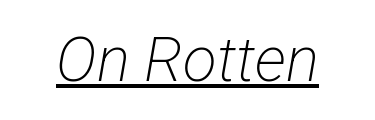
{"serif": "no", "bold": "no", "weight": "light", "width": "condensed", "stroke_contrast": "low", "x_height": "medium", "monospaced": "no", "underline": "yes", "letter_spacing": "normal", "letter_spacing_em": 0.0, "glyph_px": 62}
